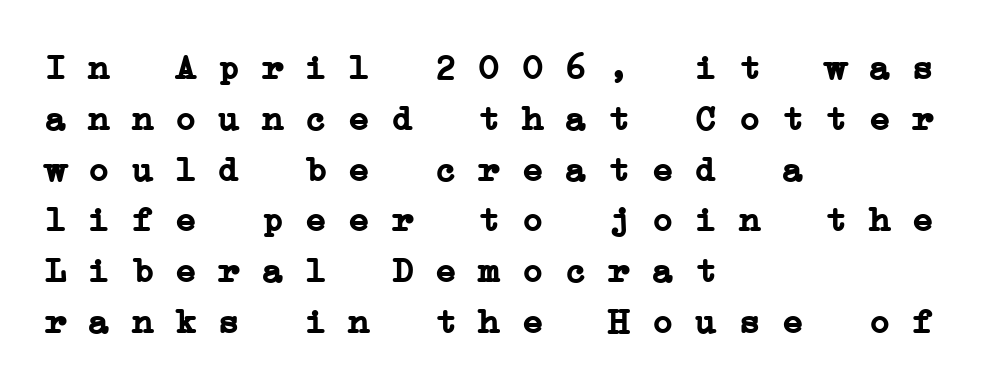
{"serif": "yes", "bold": "yes", "weight": "semibold", "width": "wide", "stroke_contrast": "low", "x_height": "medium", "monospaced": "yes", "underline": "no", "align": "left", "line_spacing": "normal", "line_spacing_ratio": 1.41, "letter_spacing": "normal", "letter_spacing_em": 0.0, "glyph_px": 36}
